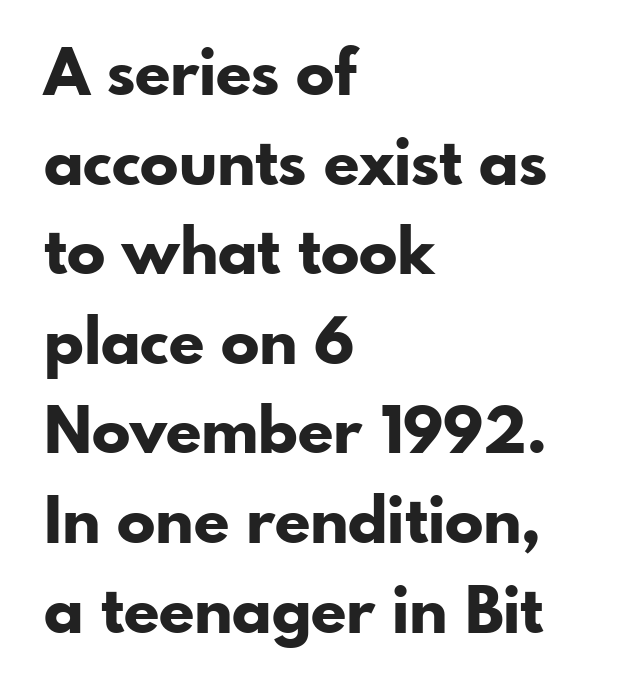
Q: Is the text bold? A: Yes.
Q: Is the text italic (slanted)? A: No, it is upright.
Q: Is the typeface a serif or a sans-serif typeface? A: Sans-serif.
Q: Is the text underlined? A: No.
Q: How is the paragraph aligned? A: Left-aligned.
Q: Is the spacing between letters normal or unusually wide? A: Normal.
Q: Is the spacing between lines tight, normal or loose? A: Normal.
Q: Width (condensed, normal, or wide)? A: Normal.
Q: Stroke contrast? A: Low.
Q: x-height? A: Small.
Q: Monospaced? A: No.
